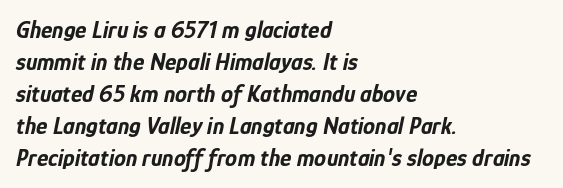
The image shows 24 px bold type, italic (leaning right); set left-aligned, normal line spacing (1.33x), normal letter spacing, not underlined.
